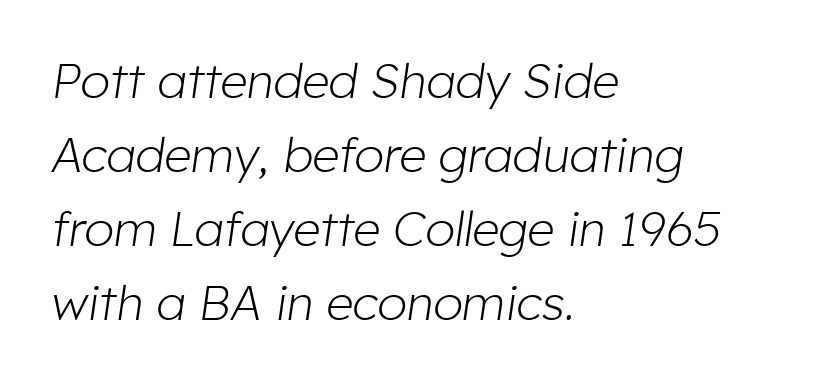
Whoever set this chose a conventional vertical rhythm. No heavy texture on the line: the type isn't bold. Italic: yes, the glyphs are oblique. This sample uses plain, unmodified letter spacing. Line starts are locked; line ends wander.
